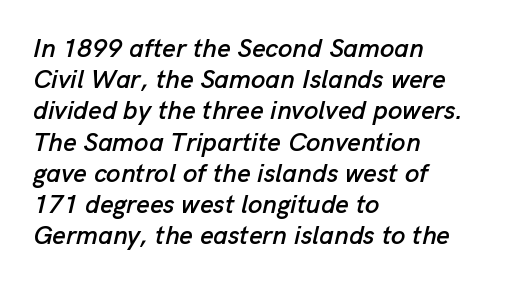
{"italic": "yes", "lean": "right", "slant_degrees": 13, "underline": "no", "align": "left", "line_spacing_ratio": 1.2, "letter_spacing": "normal", "letter_spacing_em": 0.0, "glyph_px": 26}
